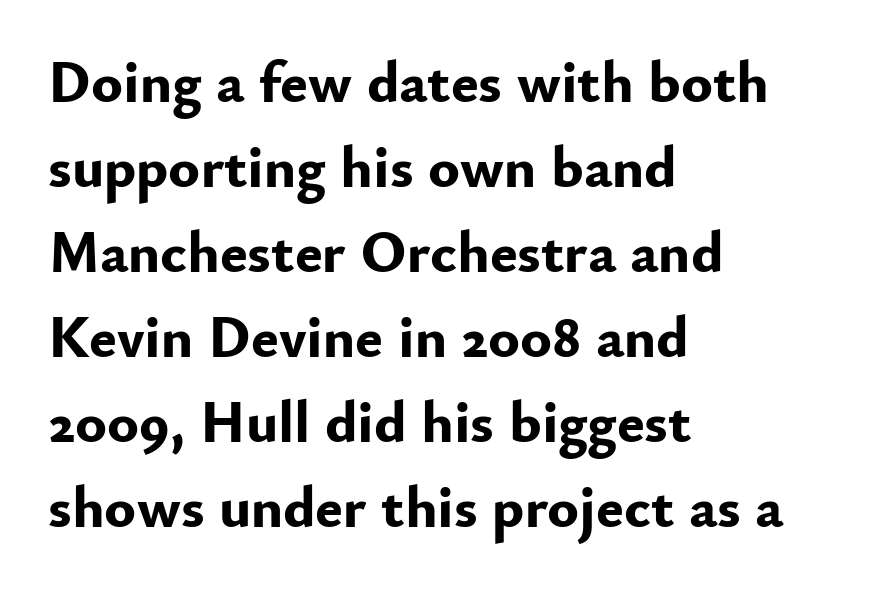
Look at the stroke-to-counter ratio: heavy, a bold. These lines stack with their left ends in a neat column. The axis of the letterforms is exactly vertical. This sample uses plain, unmodified letter spacing. Whoever set this chose a conventional vertical rhythm. Each letter keeps its own natural width here, so spacing adapts to shape.
